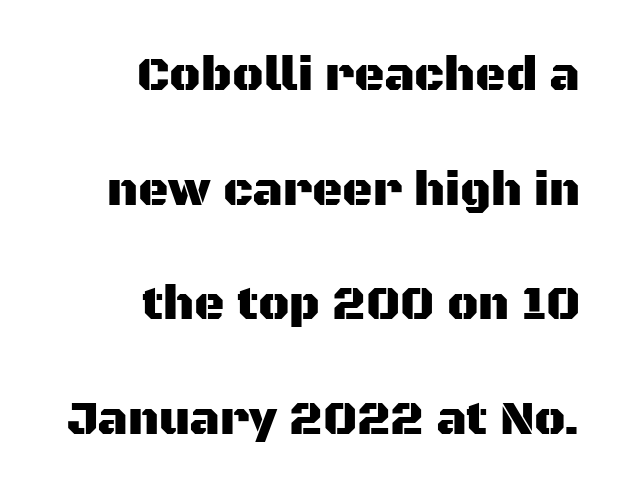
{"serif": "no", "italic": "no", "width": "normal", "stroke_contrast": "medium", "x_height": "large", "monospaced": "no", "underline": "no", "align": "right", "line_spacing": "loose", "line_spacing_ratio": 2.44, "letter_spacing": "normal", "letter_spacing_em": 0.0, "glyph_px": 47}
